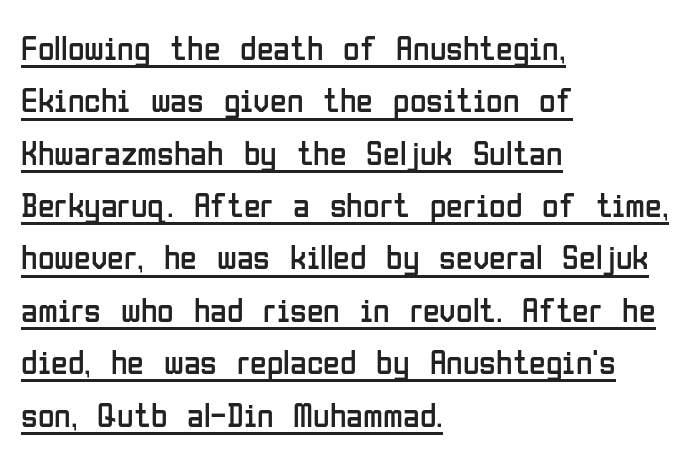
Q: Is the text bold? A: No.
Q: Is the text italic (slanted)? A: No, it is upright.
Q: Is the typeface a serif or a sans-serif typeface? A: Sans-serif.
Q: Is the text underlined? A: Yes.
Q: How is the paragraph aligned? A: Left-aligned.
Q: Is the spacing between letters normal or unusually wide? A: Normal.
Q: Is the spacing between lines tight, normal or loose? A: Normal.
Q: Width (condensed, normal, or wide)? A: Condensed.
Q: Stroke contrast? A: Low.
Q: x-height? A: Medium.
Q: Monospaced? A: No.
